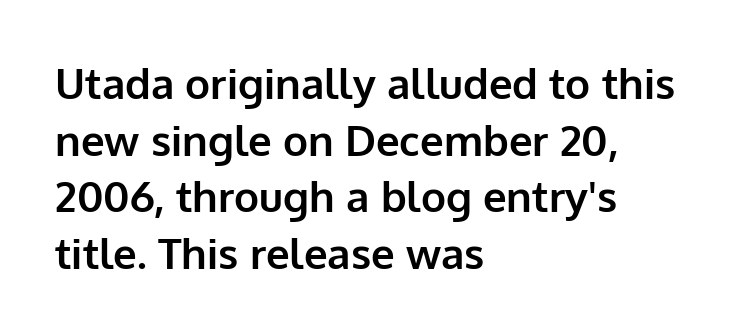
Is this a fixed-width face? No — the glyphs have proportional, varying widths. A bare baseline throughout the passage. You could call the tracking neutral — neither tight nor loose. Rendered with straight, roman letterforms.
